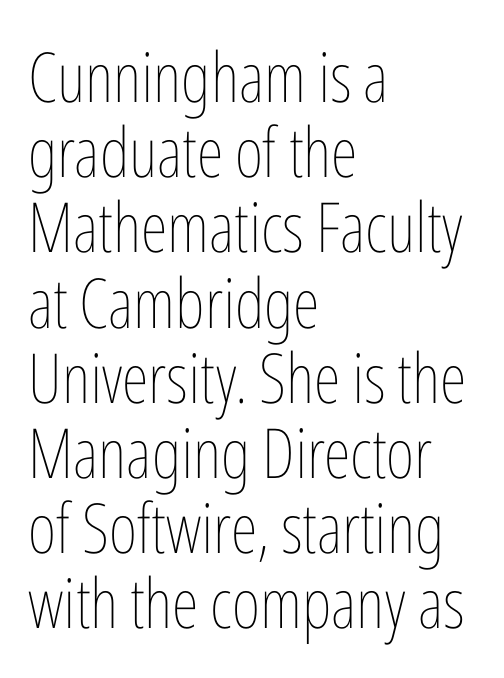
The image shows 69 px thin, condensed type, upright; set left-aligned, tight line spacing (1.09x), normal letter spacing, not underlined; low stroke contrast and a medium x-height.
